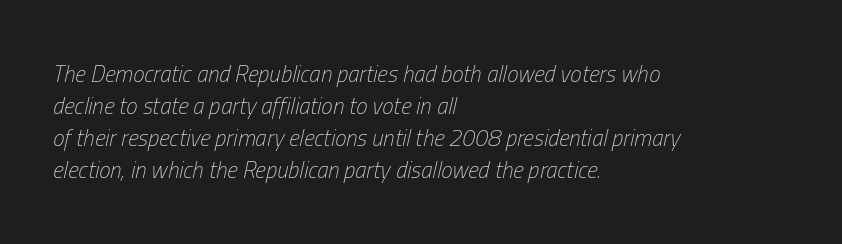
{"italic": "yes", "lean": "right", "slant_degrees": 13, "bold": "no", "underline": "no", "align": "left", "line_spacing": "normal", "line_spacing_ratio": 1.39, "letter_spacing": "normal", "letter_spacing_em": 0.0, "glyph_px": 23}
